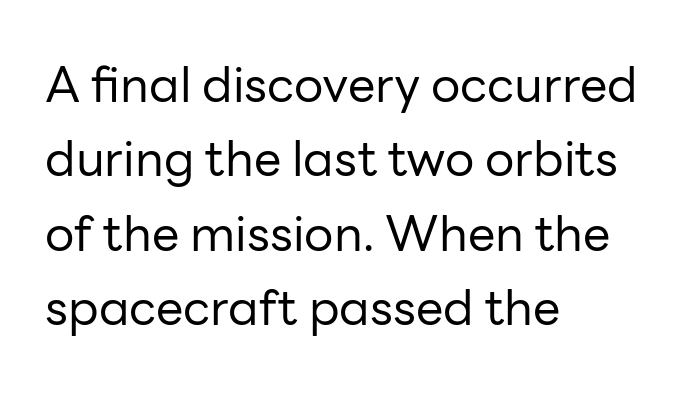
{"serif": "no", "italic": "no", "bold": "no", "weight": "regular", "width": "normal", "stroke_contrast": "low", "x_height": "medium", "monospaced": "no", "underline": "no", "align": "left", "line_spacing": "normal", "line_spacing_ratio": 1.52, "letter_spacing": "normal", "letter_spacing_em": 0.0, "glyph_px": 49}
